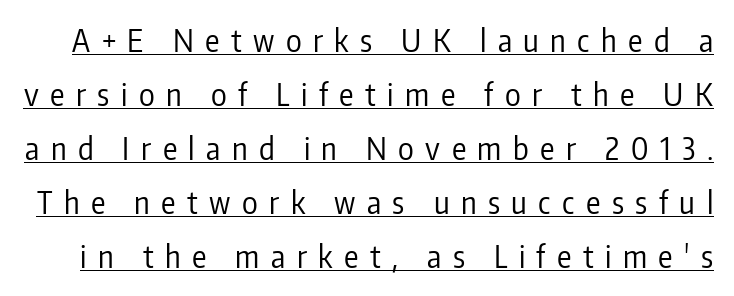
{"serif": "no", "italic": "no", "bold": "no", "weight": "regular", "width": "condensed", "stroke_contrast": "low", "x_height": "medium", "monospaced": "no", "underline": "yes", "line_spacing_ratio": 1.8, "letter_spacing": "wide", "letter_spacing_em": 0.38, "glyph_px": 30}
